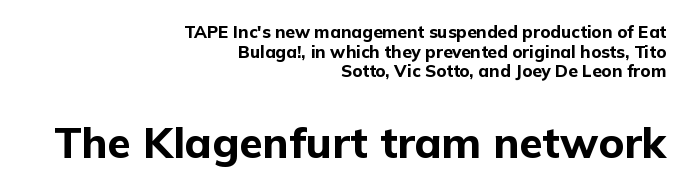
Q: Is the text bold? A: Yes.
Q: Is the text italic (slanted)? A: No, it is upright.
Q: Is the typeface a serif or a sans-serif typeface? A: Sans-serif.
Q: Is the text underlined? A: No.
Q: How is the paragraph aligned? A: Right-aligned.
Q: Is the spacing between letters normal or unusually wide? A: Normal.
Q: Which block of text is set in a larger size, the first (top) or the second (bottom)? A: The second (bottom) one.
Q: Width (condensed, normal, or wide)? A: Normal.
Q: Stroke contrast? A: Low.
Q: x-height? A: Medium.
Q: Monospaced? A: No.
